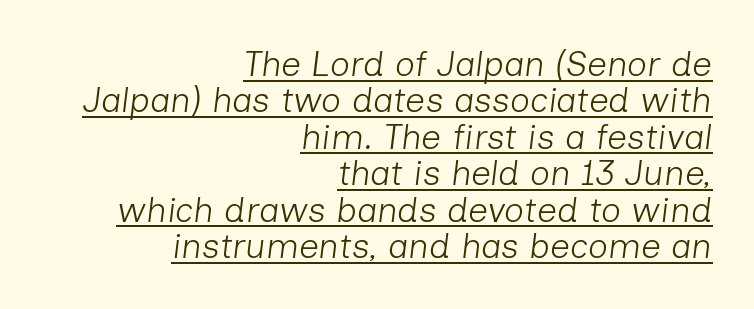
The image shows 35 px light type, italic (leaning right); set right-aligned, tight line spacing (1.04x), normal letter spacing, underlined; low stroke contrast and a medium x-height.
